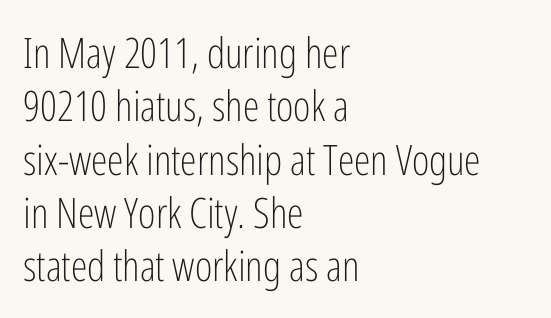
The words here are not underlined. Classification — sans serif. Visually the block forms a straight wall on the left and a jagged coastline on the right. Counters stay open thanks to moderate or lighter strokes.
